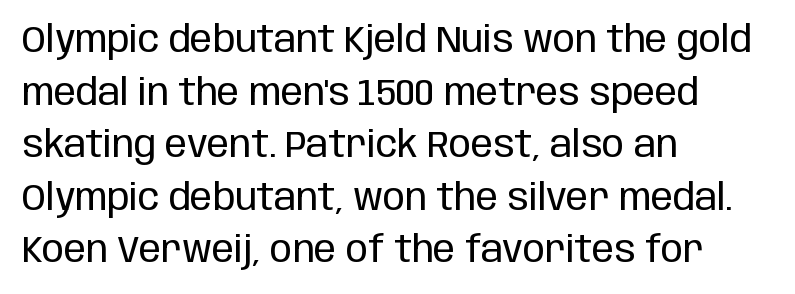
Type style note: lacks serifs. These lines are rendered in a variable-pitch font. The space between consecutive lines is moderate. No italicization has been applied; the sample stays upright. The strip under each line holds only bare page. Weight: not bold — regular or lighter.
